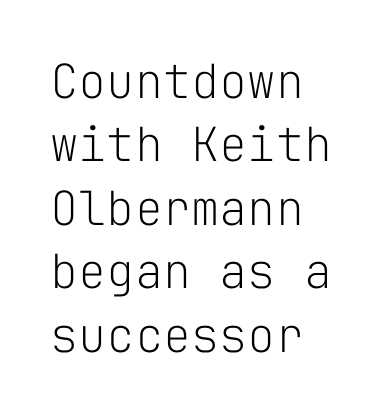
Observe the ordinary spacing: letters are neighbours, not strangers. The axis of the letterforms is exactly vertical. Every character here occupies the same horizontal width, giving the sample a typewriter-like rhythm. The lines sit at an ordinary, default distance from one another. This rendering employs a face without finishing strokes, i.e., a sans-serif.
